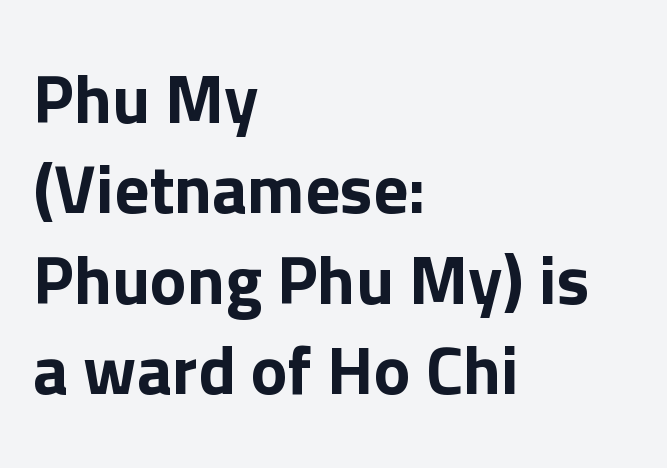
Normally led — the rows are evenly, conventionally spaced. The rendering keeps characters at their native spacing. Is there any slant? The stems are plumb. The lines in this sample share a left origin and differ only in where they stop. The rendering shows plain stroke endings on the letterforms — a sans-serif design.
